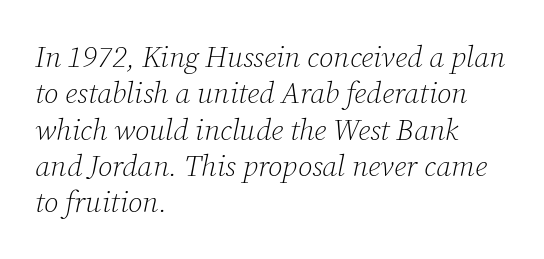
The image shows 30 px light serif type, italic (leaning right); set left-aligned, line spacing 1.21x, normal letter spacing, not underlined; low stroke contrast and a medium x-height.
